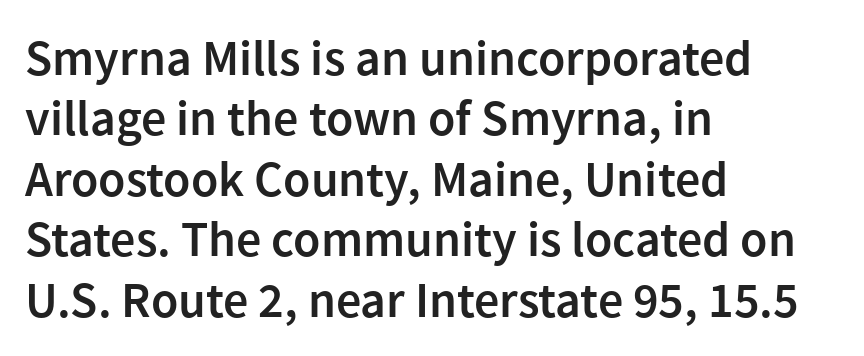
The image shows 50 px semibold sans-serif type, upright; set left-aligned, line spacing 1.21x, normal letter spacing, not underlined; a medium x-height.
